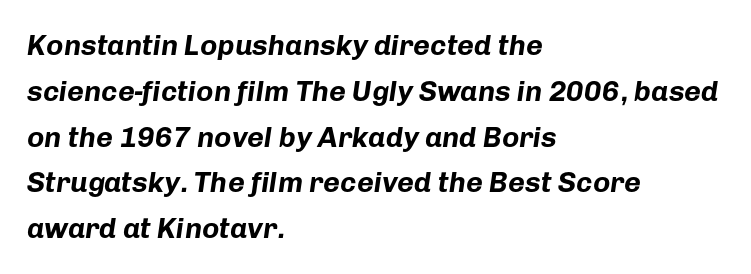
{"italic": "yes", "lean": "right", "slant_degrees": 8, "bold": "yes", "weight": "bold", "width": "normal", "stroke_contrast": "low", "x_height": "medium", "monospaced": "no", "underline": "no", "align": "left", "line_spacing": "normal", "line_spacing_ratio": 1.58, "letter_spacing": "normal", "letter_spacing_em": 0.0, "glyph_px": 29}
